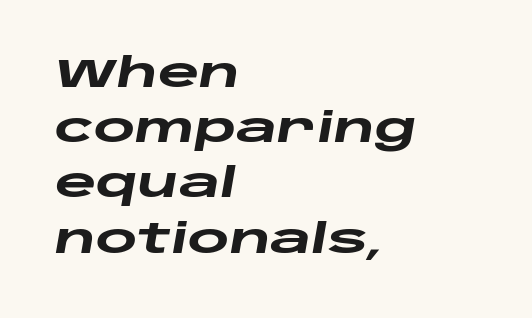
Is the type slanted? Yes — the strokes lean at a clear angle. Compared with a centered layout, this one pins lines to the left instead. Compared with typical paragraphs, the rows here are spaced about the same. Decoration check: the copy has no underline. Each letter keeps its own natural width here, so spacing adapts to shape.
